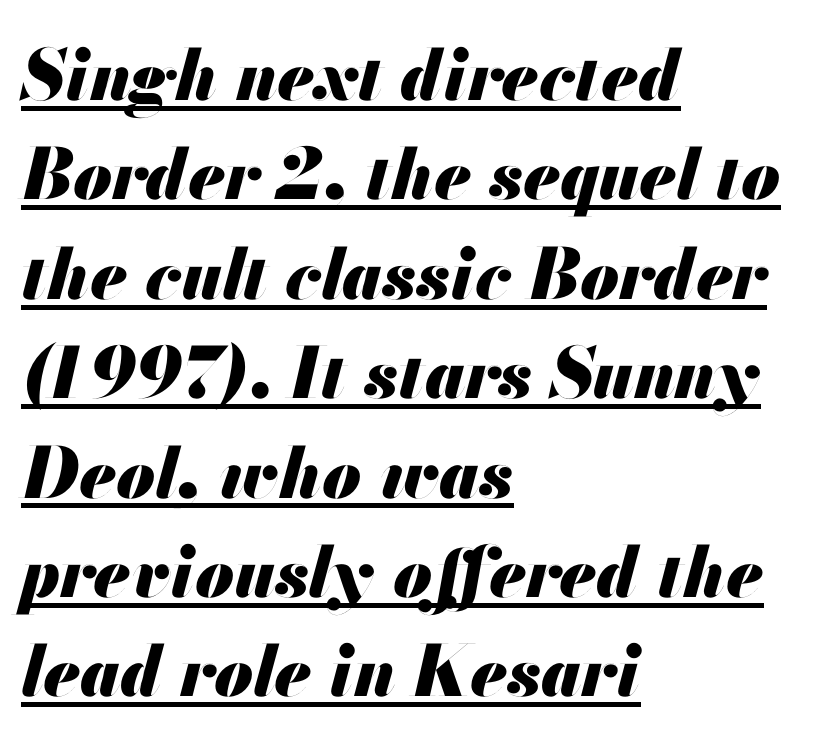
The image shows 70 px heavy type, italic (leaning right); set left-aligned, normal line spacing (1.42x), normal letter spacing, underlined; medium stroke contrast and a small x-height.
